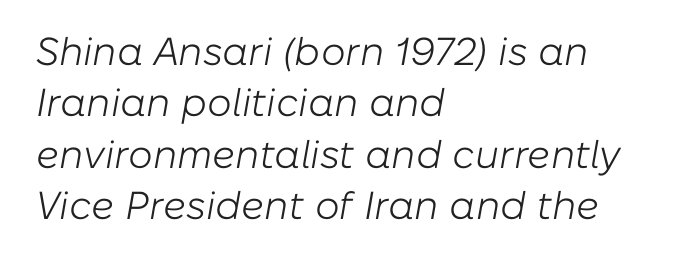
{"italic": "yes", "lean": "right", "slant_degrees": 10, "bold": "no", "weight": "light", "width": "normal", "stroke_contrast": "low", "x_height": "medium", "monospaced": "no", "underline": "no", "align": "left", "line_spacing": "normal", "line_spacing_ratio": 1.32, "letter_spacing": "normal", "letter_spacing_em": 0.0, "glyph_px": 39}
